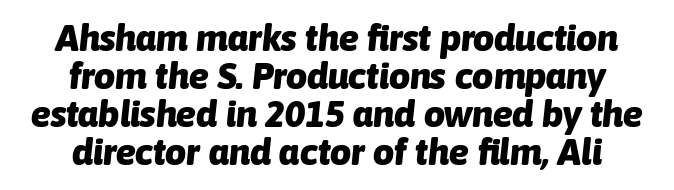
The axis of the letterforms is tilted away from vertical. These lines huddle together more closely than default settings would place them. Caption: multi-line text, centered on the measure. The specimen omits any rule beneath the text block's lines.
